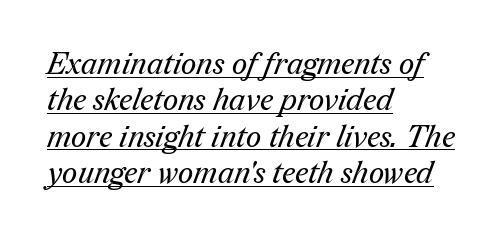
{"serif": "yes", "bold": "no", "weight": "regular", "width": "normal", "stroke_contrast": "medium", "x_height": "medium", "monospaced": "no", "underline": "yes", "align": "left", "line_spacing_ratio": 1.21, "letter_spacing": "normal", "letter_spacing_em": 0.0, "glyph_px": 30}
